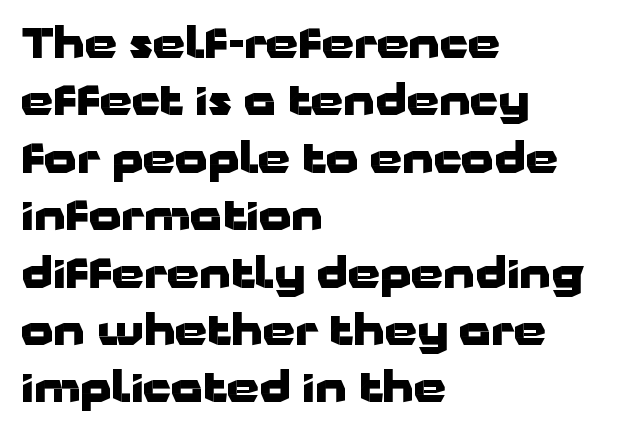
The image shows 41 px heavy, wide sans-serif type, upright; set left-aligned, normal line spacing (1.4x), normal letter spacing, not underlined; low stroke contrast and a medium x-height.
